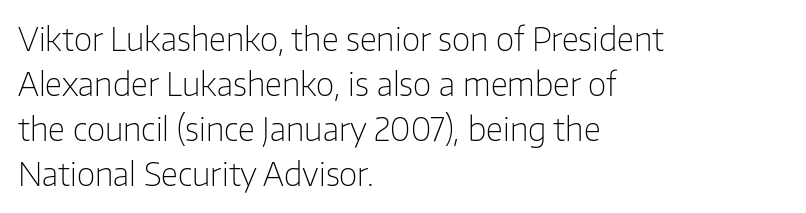
The image shows 32 px light sans-serif type, upright; set left-aligned, normal line spacing (1.41x), normal letter spacing, not underlined; low stroke contrast and a medium x-height.
